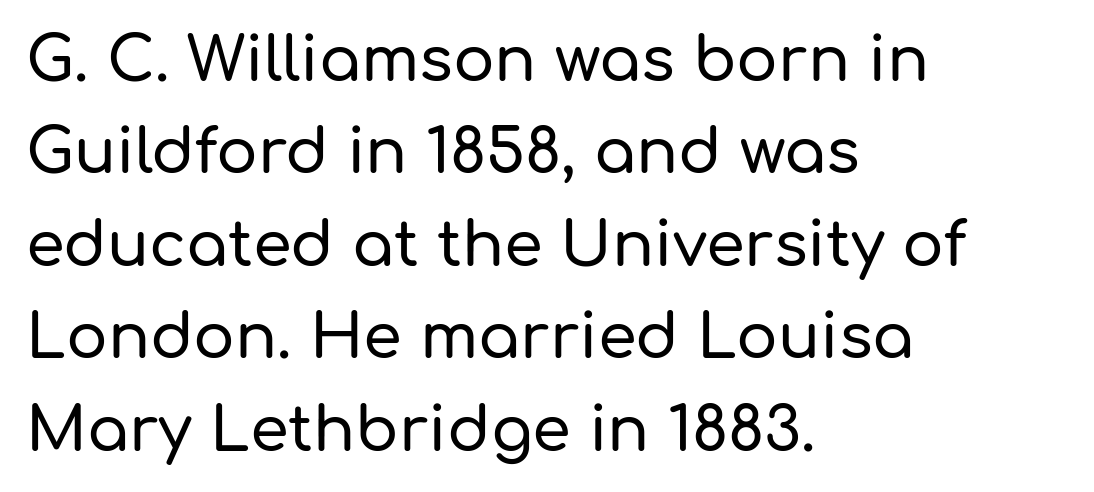
The image shows 62 px sans-serif type, upright; set left-aligned, normal line spacing (1.49x), normal letter spacing, not underlined; low stroke contrast and a medium x-height.
